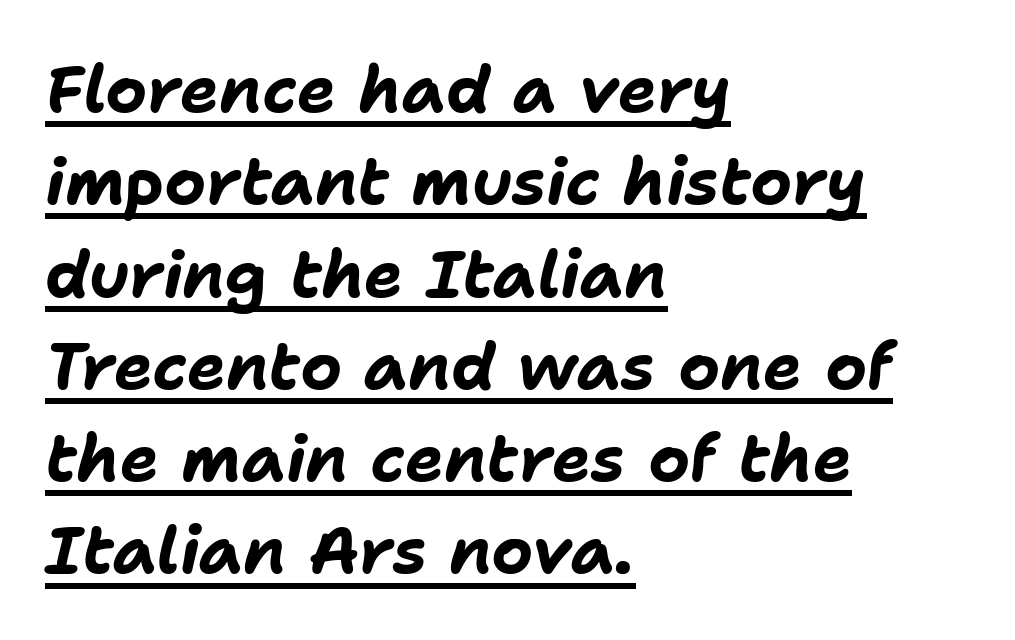
The rag falls on the right side of this text block. Compared with undecorated copy, this sample adds a rule below the words. Would a proofreader flag this as italicized? Yes. The face used here is proportionally spaced, like ordinary book or web type. The strokes are fattened all the way to bold. Whoever set this chose a conventional vertical rhythm.
